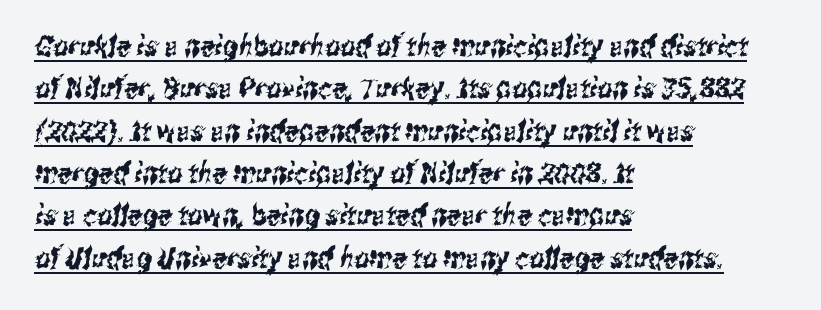
Q: Is the typeface a serif or a sans-serif typeface? A: Sans-serif.
Q: Is the text underlined? A: Yes.
Q: How is the paragraph aligned? A: Left-aligned.
Q: Is the spacing between letters normal or unusually wide? A: Normal.
Q: Is the spacing between lines tight, normal or loose? A: Normal.
Q: Width (condensed, normal, or wide)? A: Condensed.
Q: Stroke contrast? A: Medium.
Q: x-height? A: Medium.
Q: Monospaced? A: No.
